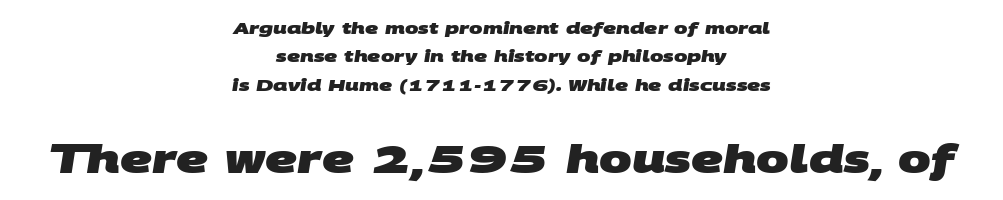
Typographic density is high because the face is bold. If you folded the block vertically in half, each line would mirror itself in length. Classification — sans serif. Visually, the bottom section dominates because its glyphs are scaled up. The gaps between neighbouring characters are ordinary and unremarkable.
